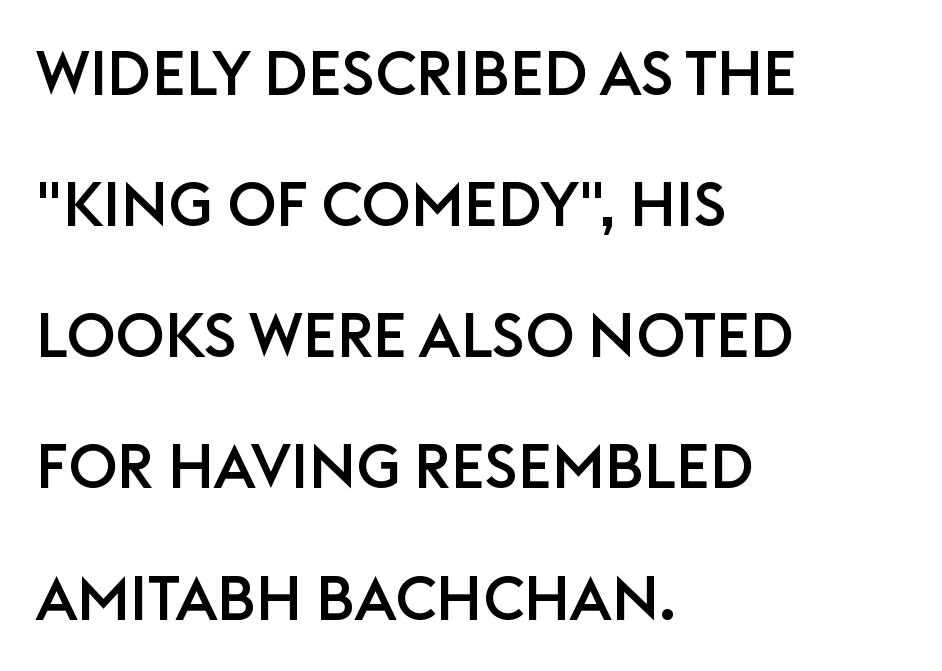
The font family rendered here belongs to the sans-serif group. Clear beneath every line of the passage. This is the regular roman posture of the typeface. Letter spacing: default. The typesetter chose a ragged-right arrangement here. One glance says open: line gaps are wider than usual.
